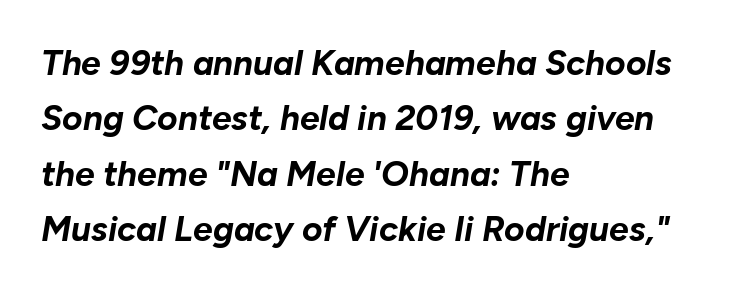
{"italic": "yes", "lean": "right", "slant_degrees": 10, "bold": "yes", "weight": "bold", "width": "normal", "stroke_contrast": "low", "x_height": "medium", "monospaced": "no", "underline": "no", "align": "left", "line_spacing": "normal", "line_spacing_ratio": 1.58, "letter_spacing": "normal", "letter_spacing_em": 0.0, "glyph_px": 35}
